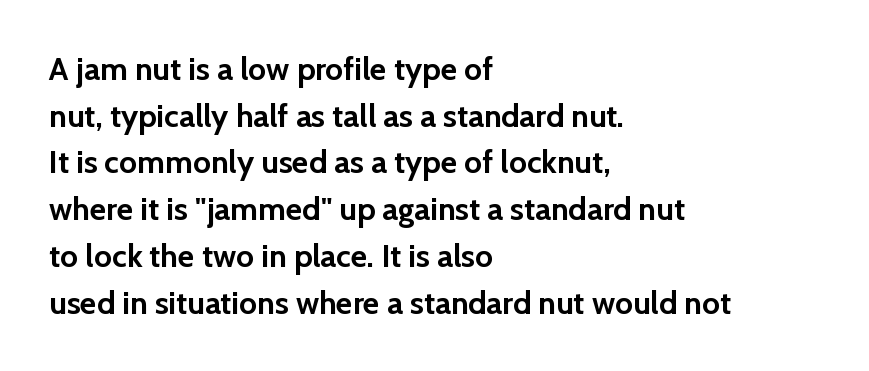
The image shows 32 px semibold sans-serif type, upright; set left-aligned, normal line spacing (1.46x), normal letter spacing, not underlined; low stroke contrast and a medium x-height.
